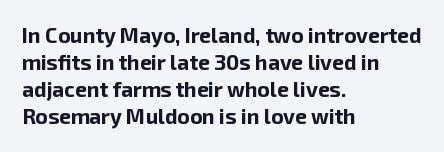
The image shows 21 px bold type, upright; set left-aligned, normal line spacing (1.29x), normal letter spacing, not underlined.
